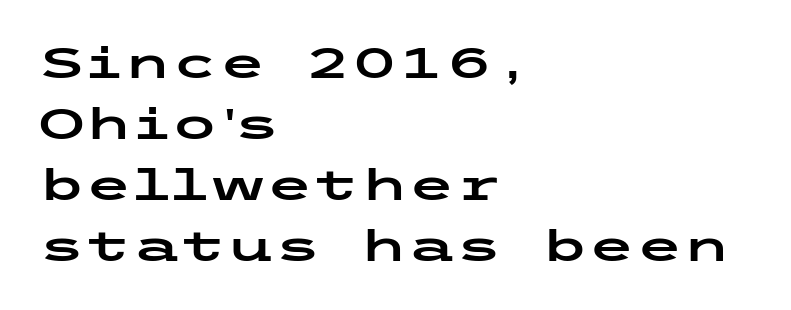
Unlike a traditional serif, this face leaves its strokes unadorned. Nobody touched the tracking dial on this one. If you drew a line through each stem, it would be perfectly vertical. Nobody drew a line under any word here.
